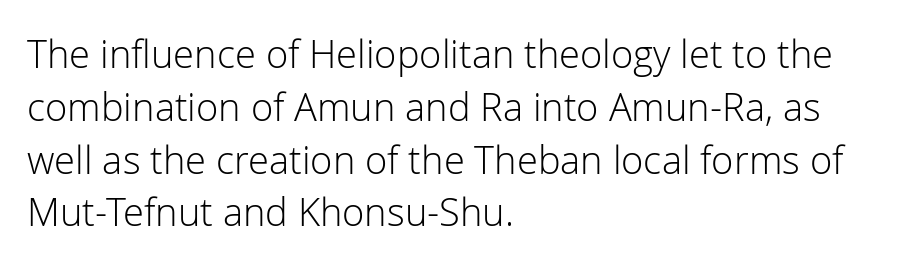
These lines were composed using upright roman letters. Does the type have serifs? No, each stem ends abruptly. Does extra space separate the letters? No, they use regular spacing. The rendering uses a moderate line-height, typical for paragraphs. Underlining? Definitely not there. The weight would be labelled regular, book, light, or lighter still.
